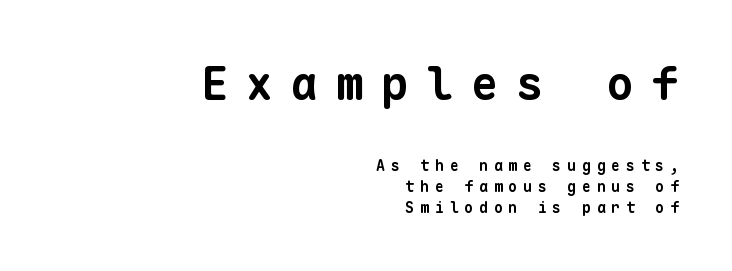
The font family rendered here belongs to the sans-serif group. This block has exactly the height ordinary leading produces. Heavy, bold letterforms. Every character here occupies the same horizontal width, giving the sample a typewriter-like rhythm. Which of the two is more prominent by size? The first, at the top.
